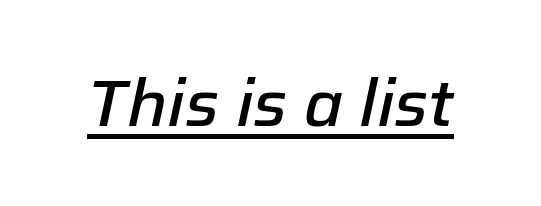
The image shows 66 px semibold type, italic (leaning right); set normal letter spacing, underlined; low stroke contrast and a medium x-height.
